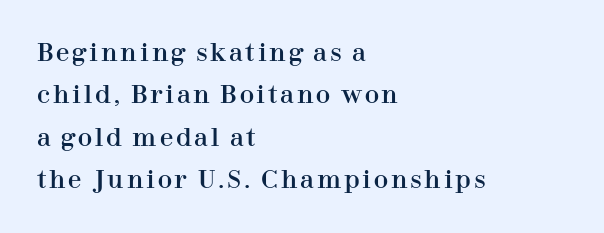
The image shows 24 px text type, upright; set left-aligned, line spacing 1.77x, not underlined.
